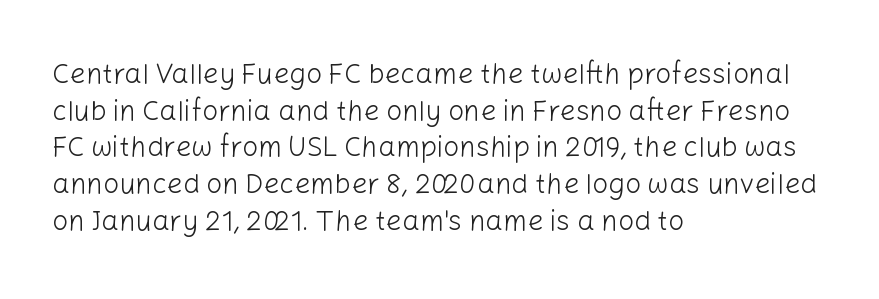
Nothing sits at the stroke ends, so this counts as sans-serif. Do the characters align in a grid? No, the font is proportional. Between one letter and the next there's only the usual sliver of space. Rendered with straight, roman letterforms. Glance below the letters and you will spot only blank space. Is this a heavy cut? Hardly; it is regular or lighter.
